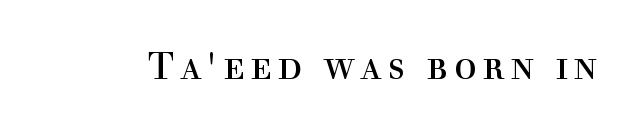
The image shows 38 px regular-weight serif type, upright; set not underlined; a medium x-height.
